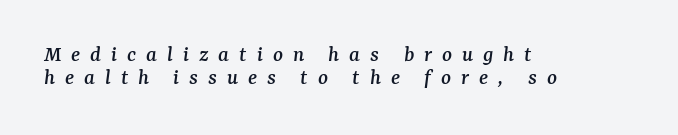
The image shows 23 px text type, italic (leaning right); set left-aligned, tight line spacing (1.0x), unusually wide letter spacing (+0.43 em), not underlined.
